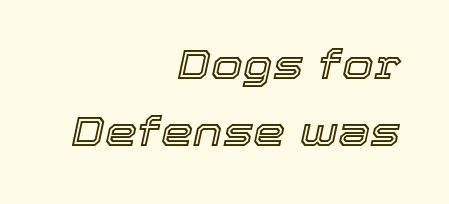
The image shows 41 px text type, italic (leaning right); set right-aligned, normal line spacing (1.64x), normal letter spacing, not underlined; a medium x-height.
